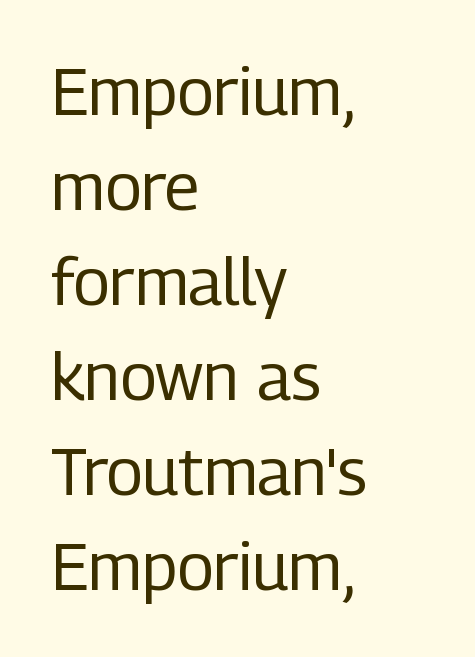
{"serif": "no", "italic": "no", "bold": "no", "weight": "regular", "width": "condensed", "stroke_contrast": "low", "x_height": "medium", "monospaced": "no", "underline": "no", "align": "left", "line_spacing": "normal", "line_spacing_ratio": 1.44, "letter_spacing": "normal", "letter_spacing_em": 0.0, "glyph_px": 66}
